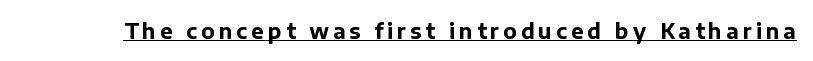
Q: Is the text bold? A: Yes.
Q: Is the text italic (slanted)? A: No, it is upright.
Q: Is the text underlined? A: Yes.
